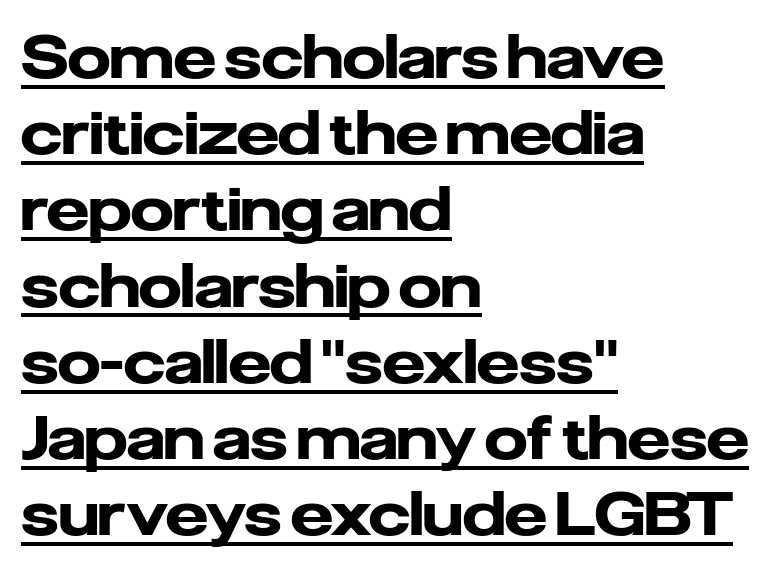
{"serif": "no", "italic": "no", "bold": "yes", "weight": "heavy", "width": "normal", "stroke_contrast": "low", "x_height": "medium", "monospaced": "no", "underline": "yes", "align": "left", "line_spacing": "normal", "line_spacing_ratio": 1.27, "letter_spacing": "normal", "letter_spacing_em": 0.0, "glyph_px": 60}
